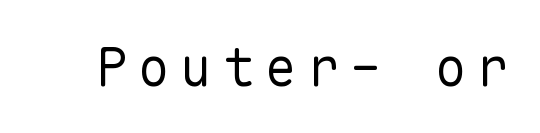
{"serif": "no", "italic": "no", "bold": "no", "weight": "regular", "width": "normal", "stroke_contrast": "low", "x_height": "medium", "monospaced": "yes", "underline": "no", "letter_spacing": "wide", "letter_spacing_em": 0.2, "glyph_px": 53}
